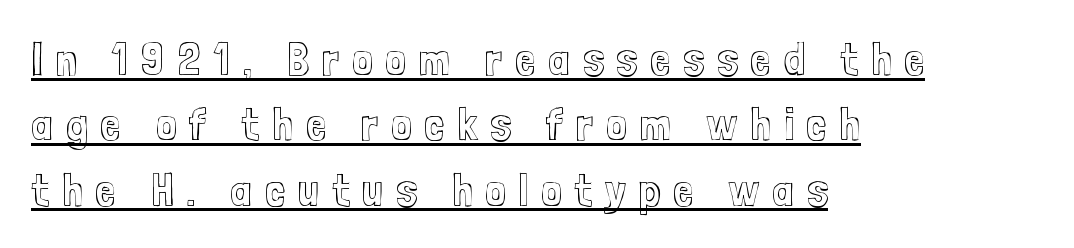
Q: Is the text italic (slanted)? A: No, it is upright.
Q: Is the text underlined? A: Yes.
Q: How is the paragraph aligned? A: Left-aligned.
Q: Is the spacing between letters normal or unusually wide? A: Unusually wide.
Q: Is the spacing between lines tight, normal or loose? A: Normal.
Q: Width (condensed, normal, or wide)? A: Condensed.
Q: x-height? A: Medium.
Q: Monospaced? A: No.
